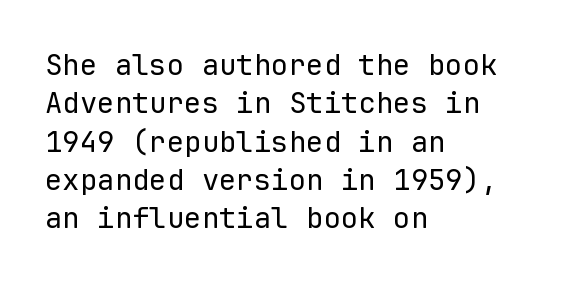
Q: Is the text bold? A: No.
Q: Is the text italic (slanted)? A: No, it is upright.
Q: Is the typeface a serif or a sans-serif typeface? A: Sans-serif.
Q: Is the text underlined? A: No.
Q: How is the paragraph aligned? A: Left-aligned.
Q: Is the spacing between letters normal or unusually wide? A: Normal.
Q: Is the spacing between lines tight, normal or loose? A: Normal.
Q: Width (condensed, normal, or wide)? A: Normal.
Q: Stroke contrast? A: Low.
Q: x-height? A: Medium.
Q: Monospaced? A: Yes.
